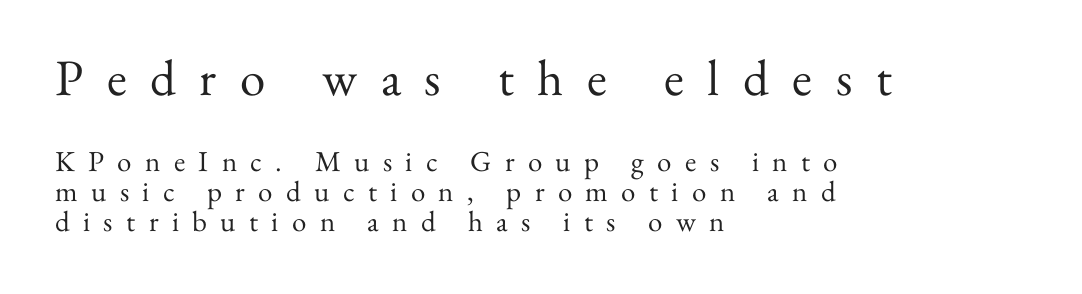
The image shows 51 px regular-weight serif type, upright; set left-aligned, tight line spacing (1.03x), unusually wide letter spacing (+0.46 em), not underlined; the first (top) block is 1.76x larger; medium stroke contrast and a small x-height.
